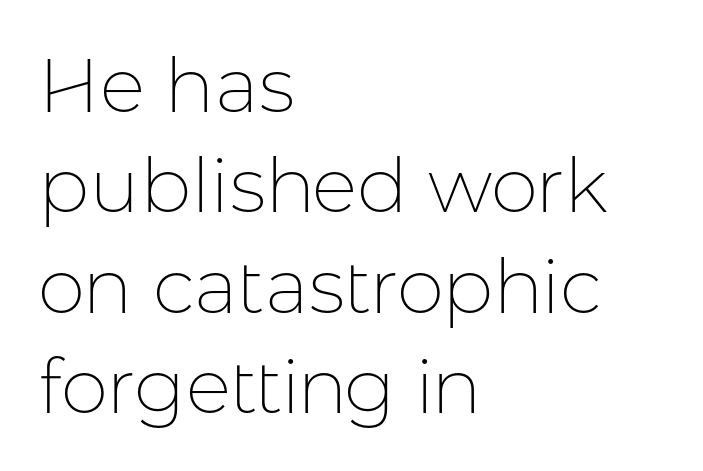
{"serif": "no", "italic": "no", "bold": "no", "weight": "thin", "width": "normal", "stroke_contrast": "low", "x_height": "medium", "monospaced": "no", "underline": "no", "align": "left", "line_spacing": "normal", "line_spacing_ratio": 1.32, "letter_spacing": "normal", "letter_spacing_em": 0.0, "glyph_px": 76}
